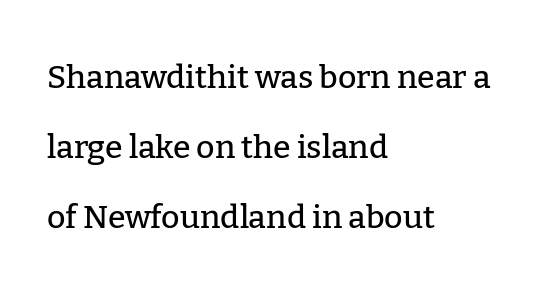
Yep, those are serifs on the letters. Where is the straight margin? On the left. Unlike italic type, these characters show no tilt at all. Interline gaps are noticeably wide in this sample.
